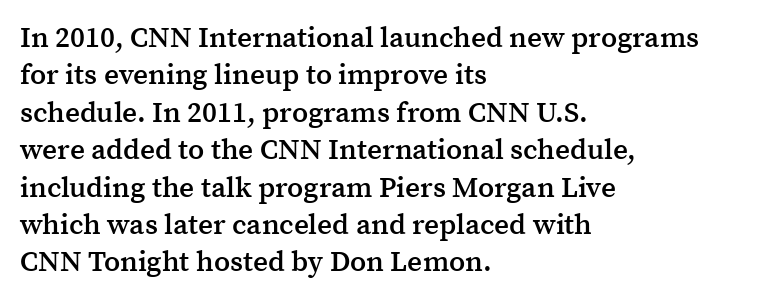
The image shows 29 px semibold serif type, upright; set left-aligned, normal line spacing (1.29x), normal letter spacing, not underlined; medium stroke contrast and a medium x-height.
